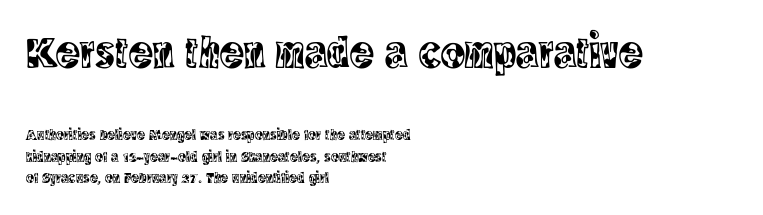
Q: Is the text italic (slanted)? A: No, it is upright.
Q: Is the typeface a serif or a sans-serif typeface? A: Serif.
Q: Is the text underlined? A: No.
Q: How is the paragraph aligned? A: Left-aligned.
Q: Is the spacing between letters normal or unusually wide? A: Normal.
Q: Is the spacing between lines tight, normal or loose? A: Normal.
Q: Which block of text is set in a larger size, the first (top) or the second (bottom)? A: The first (top) one.
Q: Width (condensed, normal, or wide)? A: Condensed.
Q: x-height? A: Large.
Q: Monospaced? A: No.
